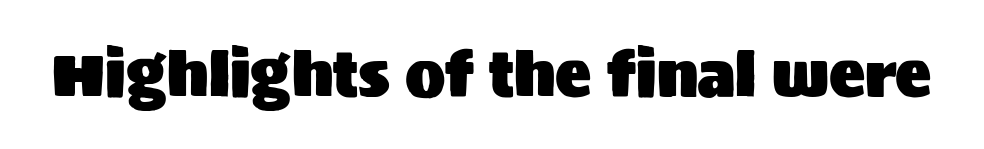
Q: Is the text italic (slanted)? A: No, it is upright.
Q: Is the typeface a serif or a sans-serif typeface? A: Sans-serif.
Q: Is the text underlined? A: No.
Q: Is the spacing between letters normal or unusually wide? A: Normal.
Q: Width (condensed, normal, or wide)? A: Normal.
Q: Stroke contrast? A: Medium.
Q: x-height? A: Large.
Q: Monospaced? A: No.
